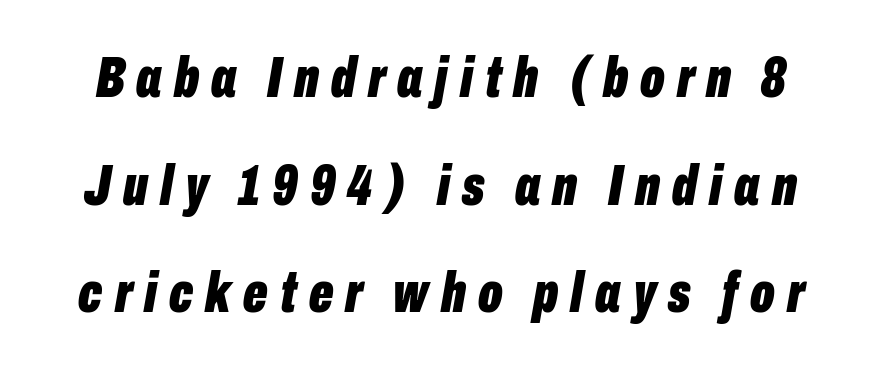
Q: Is the text bold? A: Yes.
Q: Is the text italic (slanted)? A: Yes, it leans right by about 10 degrees.
Q: Is the text underlined? A: No.
Q: Is the spacing between letters normal or unusually wide? A: Unusually wide.
Q: Width (condensed, normal, or wide)? A: Condensed.
Q: Stroke contrast? A: Low.
Q: x-height? A: Medium.
Q: Monospaced? A: No.
